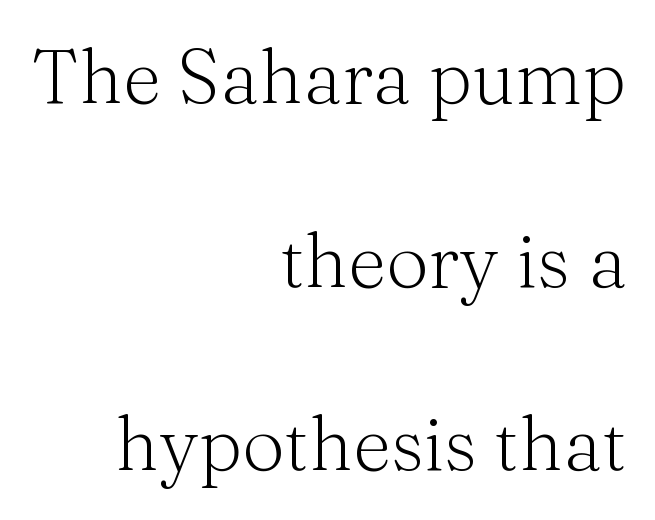
The lettering holds an erect, upright posture throughout. The passage shown is typed in a proportional face where columns would drift. Beneath every word, the page is bare. The font sits on the lighter half of the weight spectrum, regular included. Reading down the column, the eye jumps a long way to each next line.
